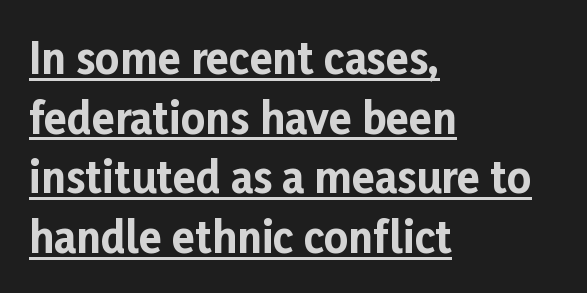
Q: Is the text bold? A: Yes.
Q: Is the text italic (slanted)? A: No, it is upright.
Q: Is the typeface a serif or a sans-serif typeface? A: Sans-serif.
Q: Is the text underlined? A: Yes.
Q: How is the paragraph aligned? A: Left-aligned.
Q: Is the spacing between letters normal or unusually wide? A: Normal.
Q: Is the spacing between lines tight, normal or loose? A: Normal.
Q: Width (condensed, normal, or wide)? A: Normal.
Q: Stroke contrast? A: Low.
Q: x-height? A: Medium.
Q: Monospaced? A: No.
